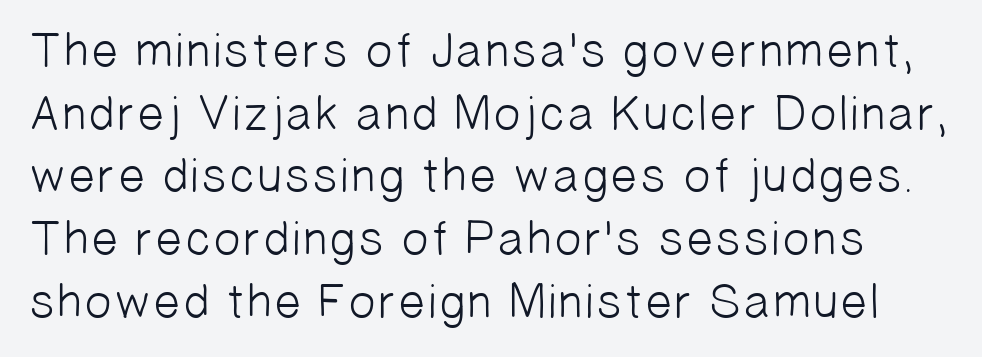
{"serif": "no", "bold": "no", "weight": "light", "width": "normal", "stroke_contrast": "low", "x_height": "medium", "monospaced": "no", "underline": "no", "line_spacing": "normal", "line_spacing_ratio": 1.28, "letter_spacing": "normal", "letter_spacing_em": 0.0, "glyph_px": 49}
